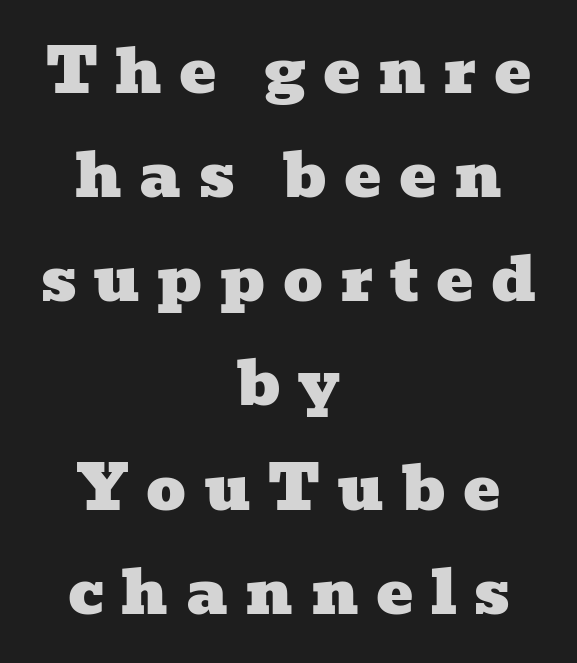
Q: Is the typeface a serif or a sans-serif typeface? A: Serif.
Q: Is the text underlined? A: No.
Q: How is the paragraph aligned? A: Centered.
Q: Is the spacing between letters normal or unusually wide? A: Unusually wide.
Q: Is the spacing between lines tight, normal or loose? A: Normal.
Q: Width (condensed, normal, or wide)? A: Wide.
Q: Stroke contrast? A: Low.
Q: x-height? A: Medium.
Q: Monospaced? A: No.
